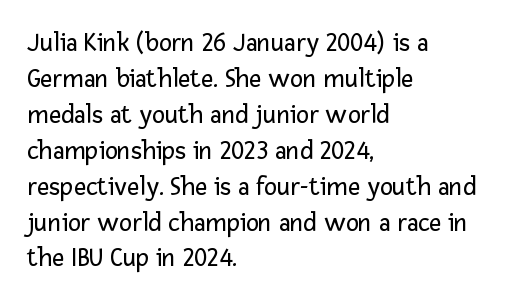
A clean baseline with only descenders dipping below it. The letters stand upright; this is a roman face. The letterforms sit shoulder to shoulder at normal distance. The compositor pushed each line to the left boundary.
